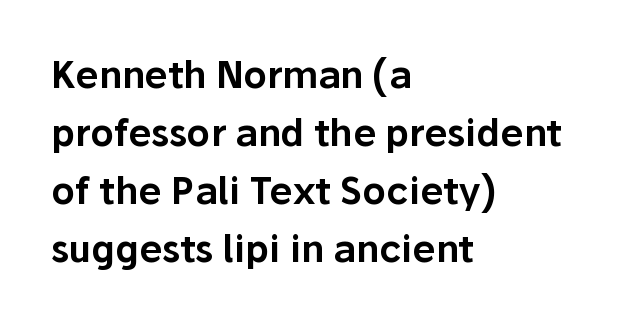
Students, observe: this is what conventionally led text looks like. Regarding serifs, this sample does without them. Each line starts at the same left margin while the right side varies. Just letters on the line, the space beneath them empty.
